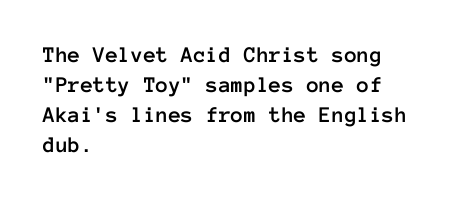
{"italic": "no", "underline": "no", "align": "left", "line_spacing": "normal", "line_spacing_ratio": 1.3, "letter_spacing": "normal", "letter_spacing_em": 0.0, "glyph_px": 23}
